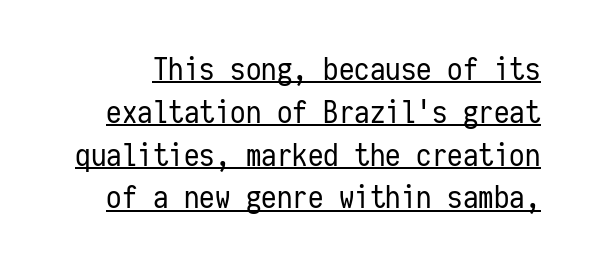
{"serif": "no", "italic": "no", "bold": "no", "weight": "regular", "width": "condensed", "stroke_contrast": "low", "x_height": "medium", "monospaced": "yes", "underline": "yes", "line_spacing": "normal", "line_spacing_ratio": 1.38, "letter_spacing": "normal", "letter_spacing_em": 0.0, "glyph_px": 31}
